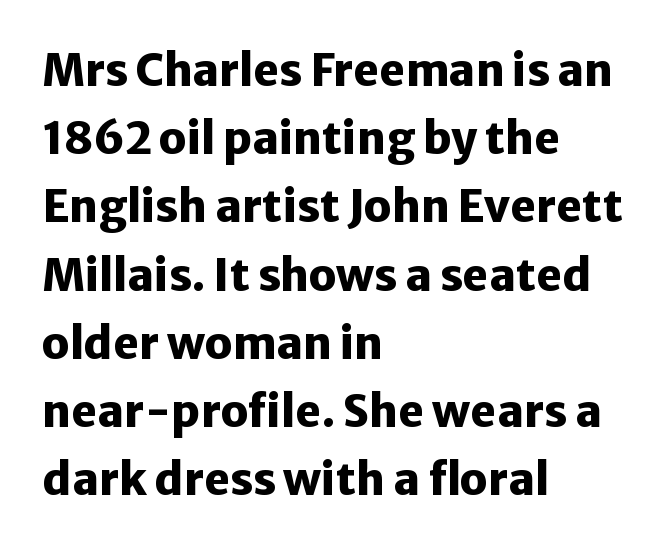
{"serif": "no", "italic": "no", "bold": "yes", "weight": "heavy", "width": "normal", "stroke_contrast": "low", "x_height": "medium", "monospaced": "no", "underline": "no", "align": "left", "line_spacing": "normal", "line_spacing_ratio": 1.55, "letter_spacing": "normal", "letter_spacing_em": 0.0, "glyph_px": 44}
